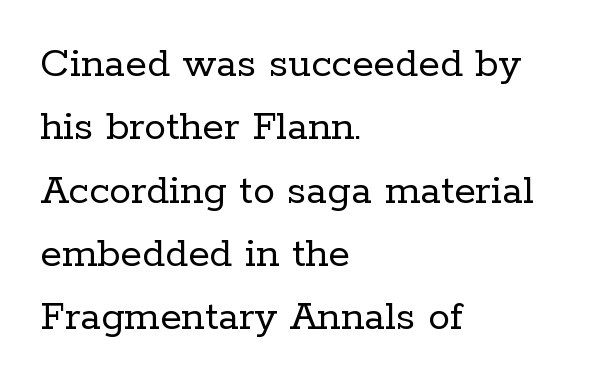
{"serif": "yes", "italic": "no", "bold": "no", "weight": "regular", "width": "normal", "stroke_contrast": "low", "x_height": "medium", "monospaced": "no", "underline": "no", "align": "left", "line_spacing": "normal", "line_spacing_ratio": 1.44, "letter_spacing": "normal", "letter_spacing_em": 0.0, "glyph_px": 44}
